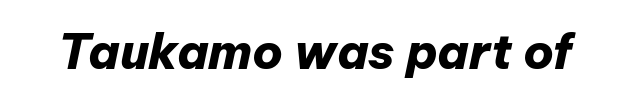
{"italic": "yes", "lean": "right", "slant_degrees": 12, "bold": "yes", "weight": "heavy", "width": "normal", "stroke_contrast": "low", "x_height": "medium", "monospaced": "no", "underline": "no", "letter_spacing": "normal", "letter_spacing_em": 0.0, "glyph_px": 48}
